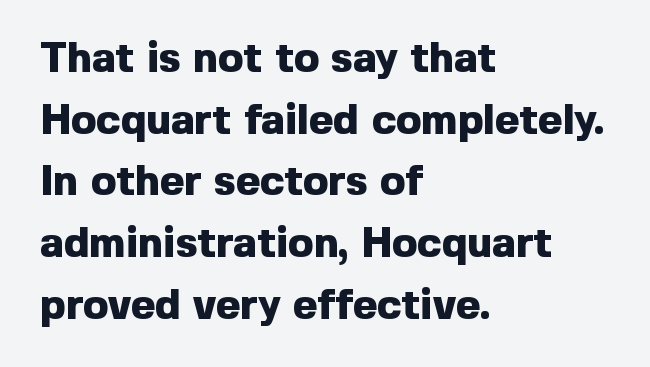
The image shows 42 px heavy sans-serif type, upright; set left-aligned, normal line spacing (1.47x), normal letter spacing, not underlined; a medium x-height.
